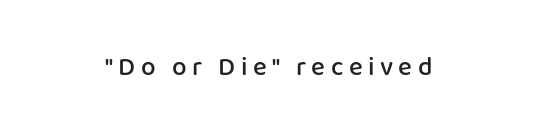
Q: Is the text bold? A: Semi-bold.
Q: Is the text italic (slanted)? A: No, it is upright.
Q: Is the text underlined? A: No.
Q: How is the paragraph aligned? A: Centered.
Q: Is the spacing between letters normal or unusually wide? A: Unusually wide.
